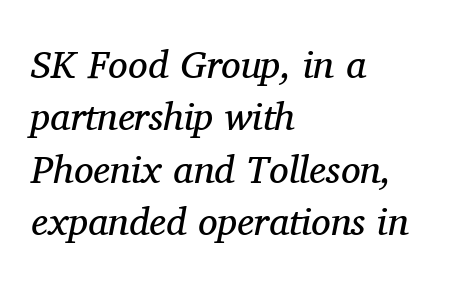
{"serif": "yes", "italic": "yes", "lean": "right", "slant_degrees": 11, "bold": "no", "weight": "regular", "width": "normal", "stroke_contrast": "medium", "x_height": "medium", "monospaced": "no", "underline": "no", "align": "left", "line_spacing": "normal", "line_spacing_ratio": 1.34, "letter_spacing": "normal", "letter_spacing_em": 0.0, "glyph_px": 39}
